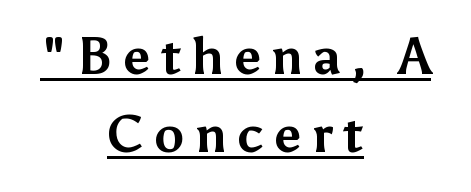
Q: Is the text bold? A: Yes.
Q: Is the text italic (slanted)? A: No, it is upright.
Q: Is the typeface a serif or a sans-serif typeface? A: Sans-serif.
Q: Is the text underlined? A: Yes.
Q: How is the paragraph aligned? A: Centered.
Q: Is the spacing between lines tight, normal or loose? A: Normal.
Q: Width (condensed, normal, or wide)? A: Normal.
Q: Stroke contrast? A: Medium.
Q: x-height? A: Medium.
Q: Monospaced? A: No.
